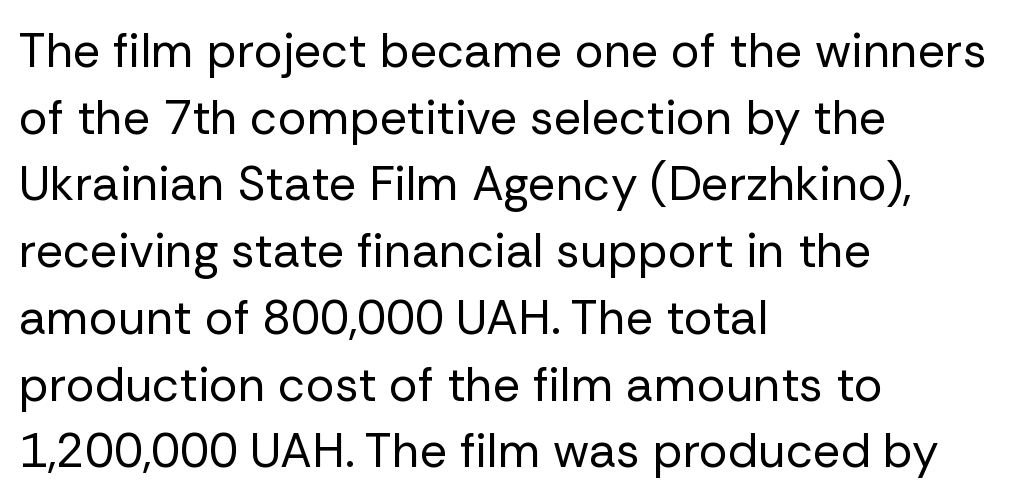
Q: Is the text bold? A: No.
Q: Is the text italic (slanted)? A: No, it is upright.
Q: Is the typeface a serif or a sans-serif typeface? A: Sans-serif.
Q: Is the text underlined? A: No.
Q: How is the paragraph aligned? A: Left-aligned.
Q: Is the spacing between letters normal or unusually wide? A: Normal.
Q: Is the spacing between lines tight, normal or loose? A: Normal.
Q: Width (condensed, normal, or wide)? A: Normal.
Q: Stroke contrast? A: Low.
Q: x-height? A: Medium.
Q: Monospaced? A: No.
